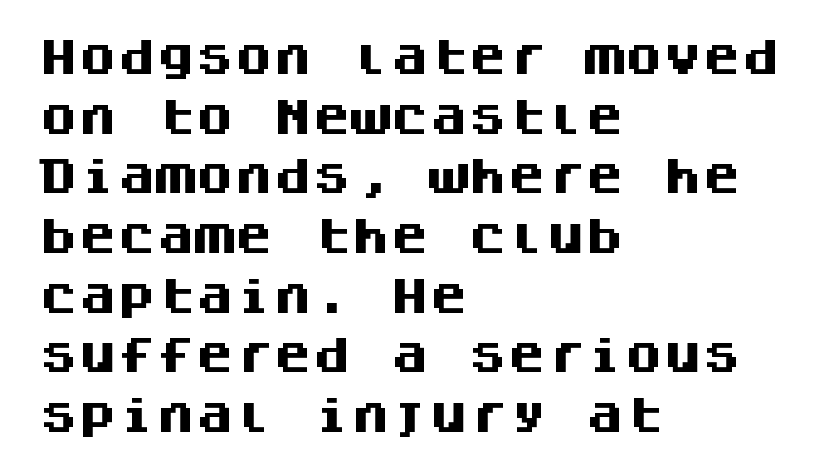
Q: Is the text bold? A: Yes.
Q: Is the text italic (slanted)? A: No, it is upright.
Q: Is the typeface a serif or a sans-serif typeface? A: Sans-serif.
Q: Is the text underlined? A: No.
Q: How is the paragraph aligned? A: Left-aligned.
Q: Is the spacing between letters normal or unusually wide? A: Normal.
Q: Is the spacing between lines tight, normal or loose? A: Normal.
Q: Width (condensed, normal, or wide)? A: Normal.
Q: Stroke contrast? A: Medium.
Q: x-height? A: Large.
Q: Monospaced? A: Yes.
